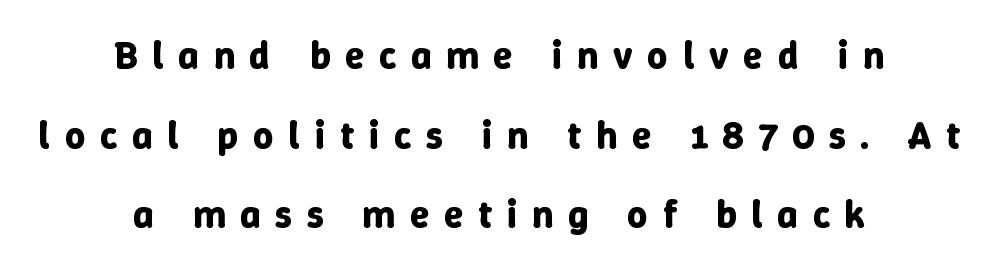
{"italic": "no", "bold": "yes", "weight": "bold", "width": "normal", "stroke_contrast": "low", "x_height": "medium", "monospaced": "no", "underline": "no", "align": "center", "line_spacing": "loose", "line_spacing_ratio": 2.04, "letter_spacing": "wide", "letter_spacing_em": 0.38, "glyph_px": 39}
